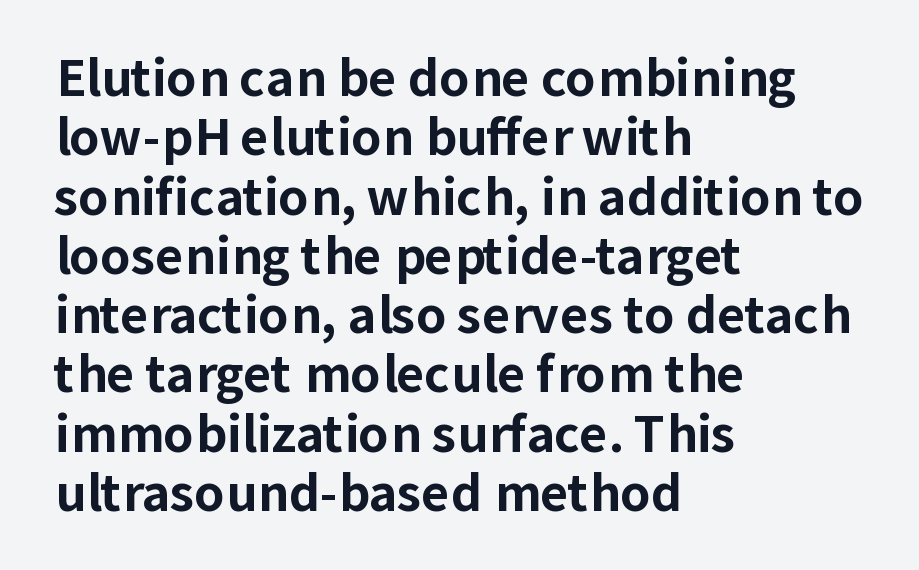
The image shows 49 px bold sans-serif type, upright; set left-aligned, line spacing 1.21x, normal letter spacing, not underlined; low stroke contrast and a medium x-height.
